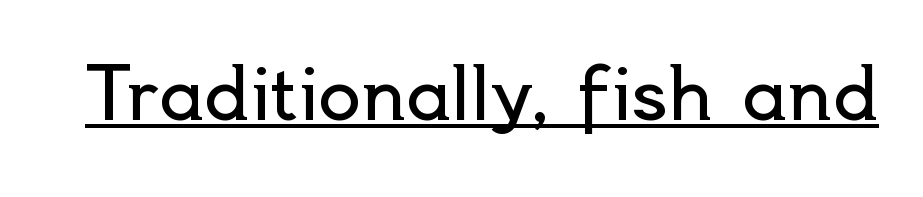
Note: no serifs on the glyphs. Heaviness? Minimal to ordinary, like unemphasized prose. Style check: upright. The tracking reads as untouched default to a designer's eye. The face used here is proportionally spaced, like ordinary book or web type. Compared with undecorated copy, this sample adds a rule below the words.
